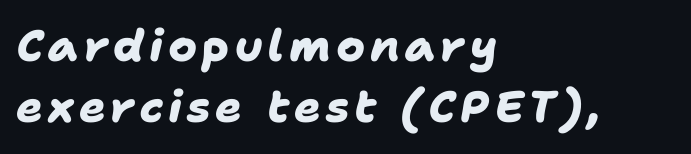
Plenty of ink on the page — the face is bold. Regarding leading, the lines here are spaced in the standard way. Varying glyph widths throughout — classic text-font behaviour. Anything drawn beneath the words? Only blank space. The typeface chosen for these lines omits serifs.
